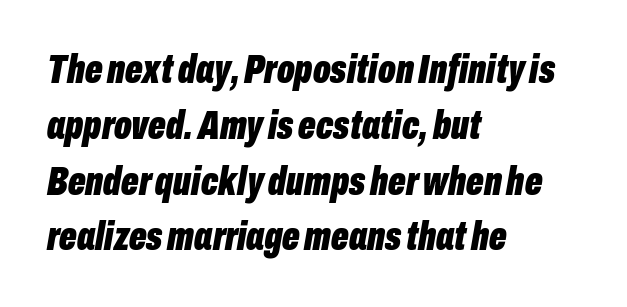
The image shows 41 px bold, condensed type, italic (leaning right); set left-aligned, normal line spacing (1.36x), normal letter spacing, not underlined; low stroke contrast and a medium x-height.
